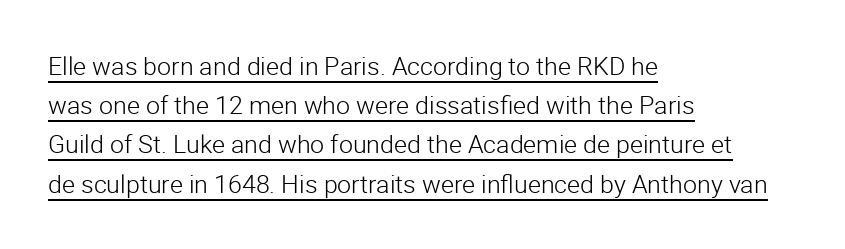
Q: Is the text bold? A: No.
Q: Is the text italic (slanted)? A: No, it is upright.
Q: Is the text underlined? A: Yes.
Q: How is the paragraph aligned? A: Left-aligned.
Q: Is the spacing between letters normal or unusually wide? A: Normal.
Q: Is the spacing between lines tight, normal or loose? A: Normal.
